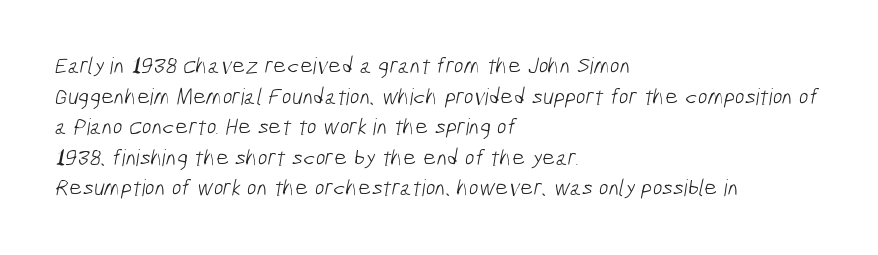
Casual observation: everything's shoved over to the left. The foot of each line stays bare and open. How are the letters spaced? Ordinarily, with no added tracking. Each stroke keeps to a modest, everyday thickness or less.
